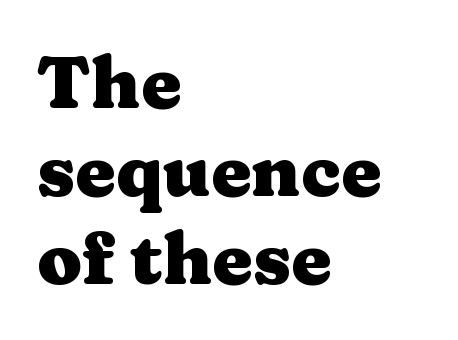
{"serif": "yes", "italic": "no", "bold": "yes", "weight": "heavy", "width": "wide", "stroke_contrast": "medium", "x_height": "medium", "monospaced": "no", "underline": "no", "align": "left", "line_spacing_ratio": 1.22, "letter_spacing": "normal", "letter_spacing_em": 0.0, "glyph_px": 72}
